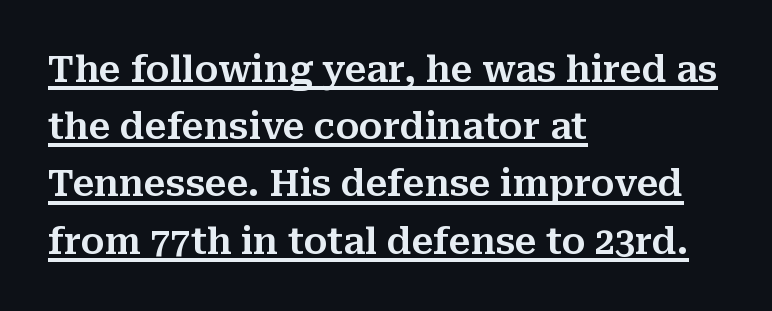
A rule runs beneath these lines of type. Inter-character spacing is left at the font's built-in metrics. Quick note: not italic, upright. Think of a printed novel: that variable character pitch is what you see here. Summary of vertical rhythm: regular, with standard interline spacing. Is this a sans? No — the strokes have serifs.
